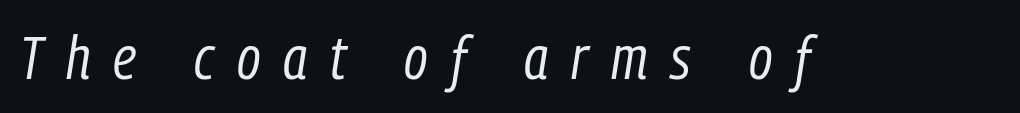
The image shows 60 px regular-weight, condensed type, italic (leaning right); set unusually wide letter spacing (+0.38 em), not underlined; low stroke contrast and a medium x-height.
